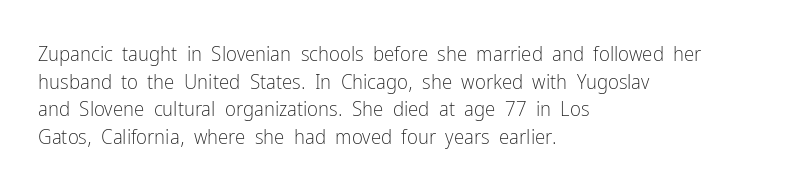
Q: Is the text bold? A: No.
Q: Is the text italic (slanted)? A: No, it is upright.
Q: Is the text underlined? A: No.
Q: How is the paragraph aligned? A: Left-aligned.
Q: Is the spacing between letters normal or unusually wide? A: Normal.
Q: Is the spacing between lines tight, normal or loose? A: Normal.
